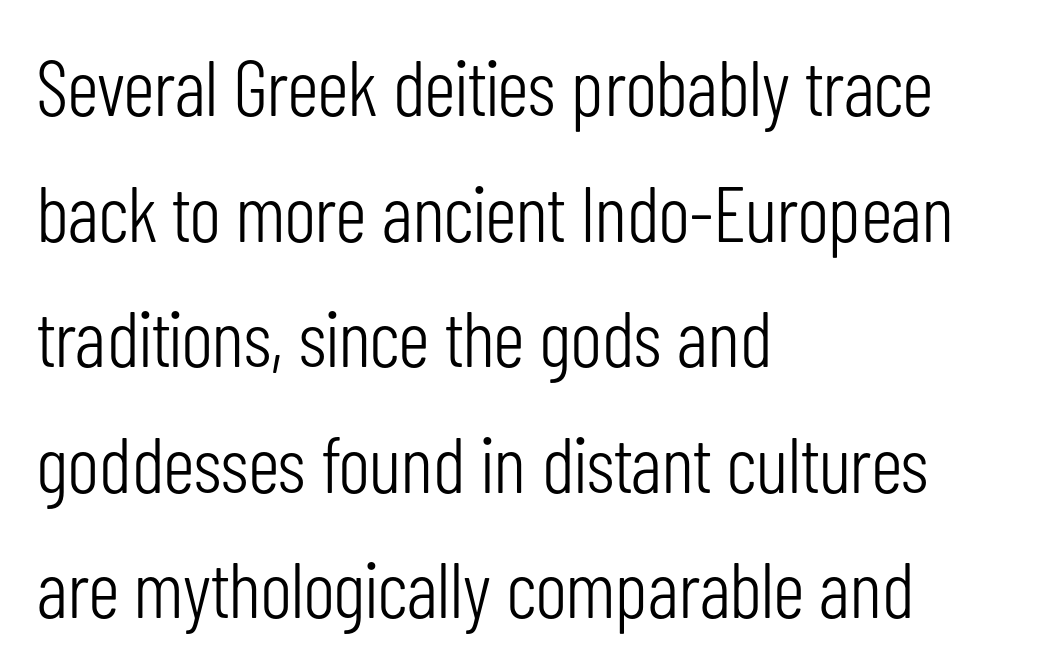
Q: Is the text bold? A: No.
Q: Is the text italic (slanted)? A: No, it is upright.
Q: Is the typeface a serif or a sans-serif typeface? A: Sans-serif.
Q: Is the text underlined? A: No.
Q: How is the paragraph aligned? A: Left-aligned.
Q: Is the spacing between letters normal or unusually wide? A: Normal.
Q: Is the spacing between lines tight, normal or loose? A: Normal.
Q: Width (condensed, normal, or wide)? A: Condensed.
Q: Stroke contrast? A: Low.
Q: x-height? A: Medium.
Q: Monospaced? A: No.
